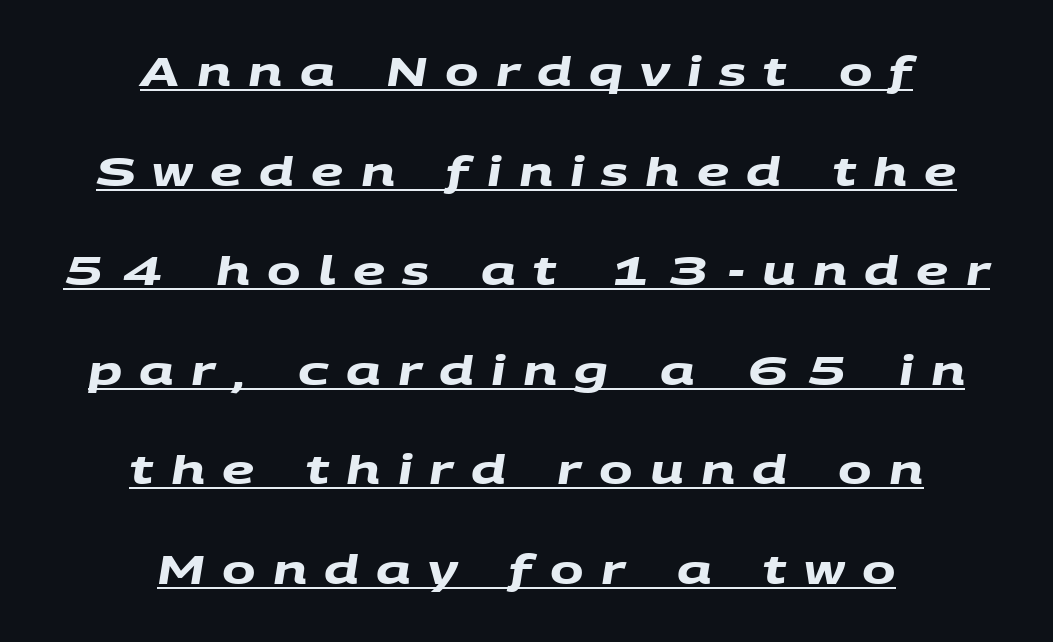
Every letter is thick-stroked: bold, no question. The lettering is marked with a stroke running underneath it. Character widths vary here, with narrow letters taking less room than wide ones. The rendering positions every line midway between the sides. Letter spacing: wide.
